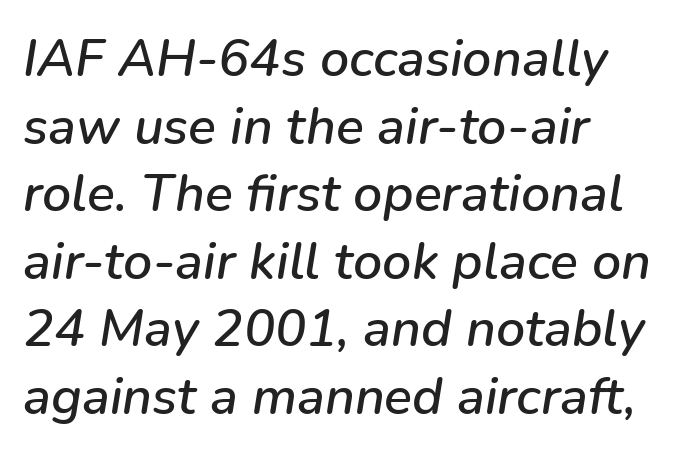
The image shows 52 px text type, italic (leaning right); set left-aligned, normal line spacing (1.3x), normal letter spacing, not underlined; low stroke contrast and a medium x-height.
